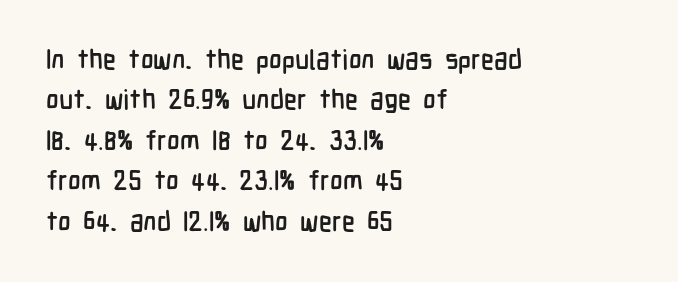
{"italic": "no", "underline": "no", "align": "left", "line_spacing": "normal", "line_spacing_ratio": 1.5, "letter_spacing": "normal", "letter_spacing_em": 0.0, "glyph_px": 27}
